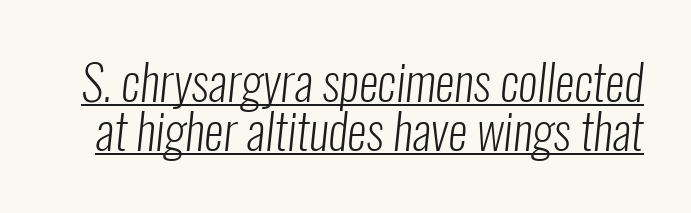
The image shows 49 px light, condensed sans-serif type; set tight line spacing (1.0x), normal letter spacing, underlined; low stroke contrast and a medium x-height.
